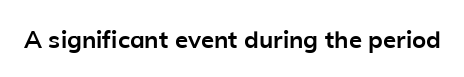
{"italic": "no", "bold": "yes", "underline": "no", "letter_spacing": "normal", "letter_spacing_em": 0.0, "glyph_px": 24}
